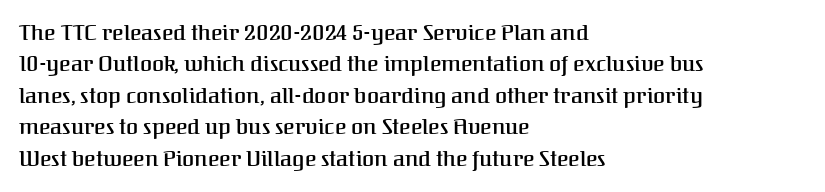
The image shows 22 px text type, upright; set left-aligned, normal line spacing (1.43x), normal letter spacing, not underlined.
